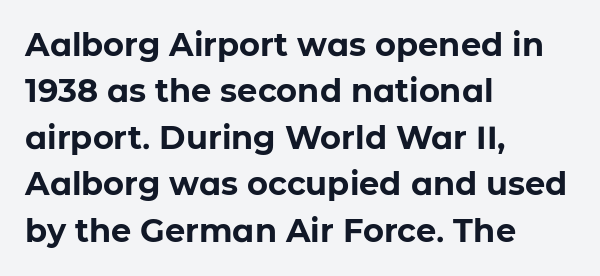
Q: Is the text bold? A: Yes.
Q: Is the text italic (slanted)? A: No, it is upright.
Q: Is the typeface a serif or a sans-serif typeface? A: Sans-serif.
Q: Is the text underlined? A: No.
Q: How is the paragraph aligned? A: Left-aligned.
Q: Is the spacing between letters normal or unusually wide? A: Normal.
Q: Is the spacing between lines tight, normal or loose? A: Normal.
Q: Width (condensed, normal, or wide)? A: Normal.
Q: Stroke contrast? A: Low.
Q: x-height? A: Medium.
Q: Monospaced? A: No.
